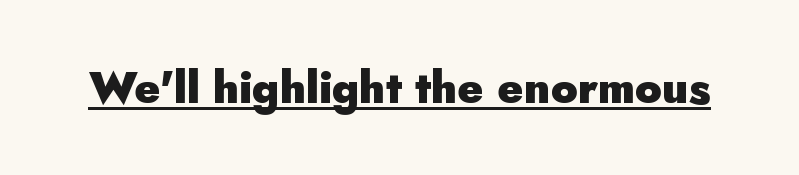
Q: Is the text bold? A: Yes.
Q: Is the text italic (slanted)? A: No, it is upright.
Q: Is the typeface a serif or a sans-serif typeface? A: Sans-serif.
Q: Is the text underlined? A: Yes.
Q: Is the spacing between letters normal or unusually wide? A: Normal.
Q: Width (condensed, normal, or wide)? A: Normal.
Q: Stroke contrast? A: Low.
Q: x-height? A: Small.
Q: Monospaced? A: No.
